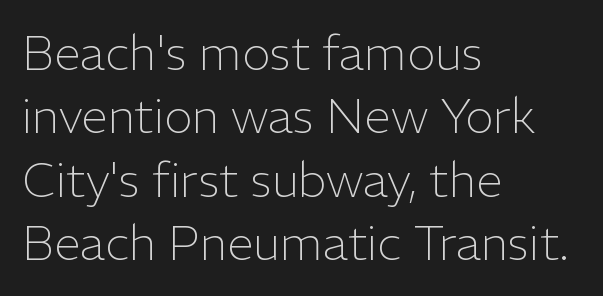
Q: Is the text bold? A: No.
Q: Is the text italic (slanted)? A: No, it is upright.
Q: Is the typeface a serif or a sans-serif typeface? A: Sans-serif.
Q: Is the text underlined? A: No.
Q: How is the paragraph aligned? A: Left-aligned.
Q: Is the spacing between letters normal or unusually wide? A: Normal.
Q: Is the spacing between lines tight, normal or loose? A: Normal.
Q: Width (condensed, normal, or wide)? A: Normal.
Q: Stroke contrast? A: Low.
Q: x-height? A: Medium.
Q: Monospaced? A: No.
